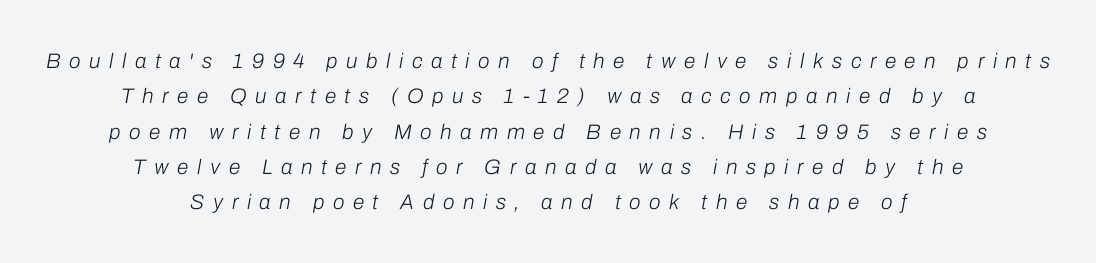
{"italic": "yes", "lean": "right", "slant_degrees": 10, "bold": "no", "underline": "no", "align": "center", "line_spacing": "normal", "line_spacing_ratio": 1.68, "letter_spacing": "wide", "letter_spacing_em": 0.41, "glyph_px": 21}
